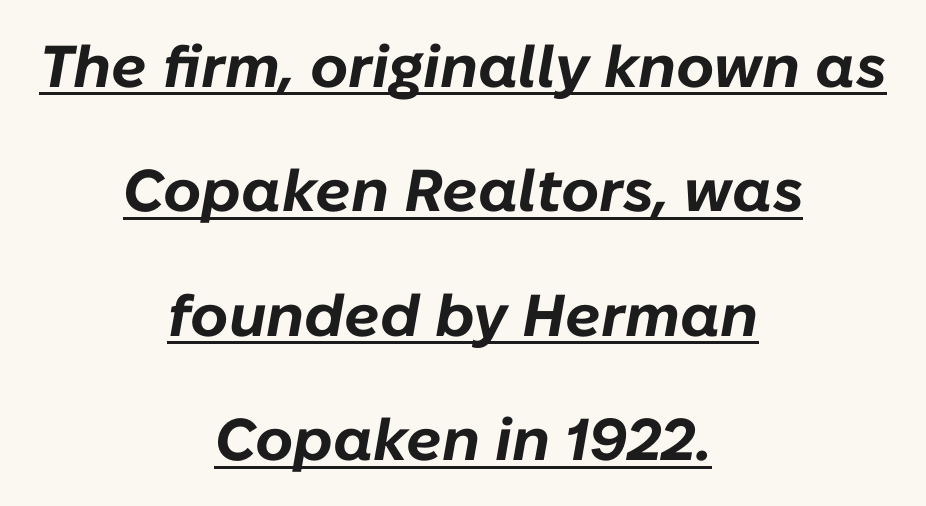
The image shows 59 px bold type, italic (leaning right); set centered, loose line spacing (2.11x), normal letter spacing, underlined; low stroke contrast and a medium x-height.
